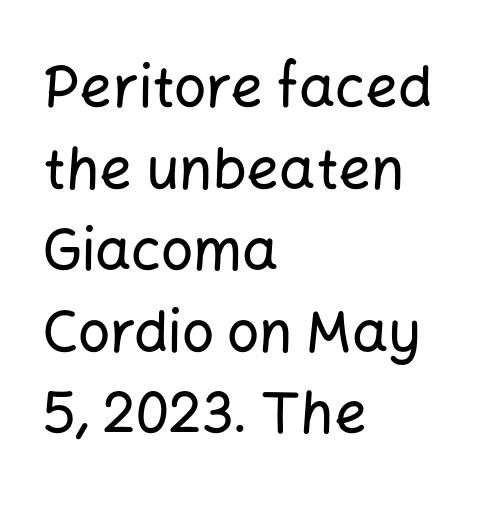
The image shows 57 px sans-serif type, upright; set left-aligned, normal line spacing (1.43x), normal letter spacing, not underlined; low stroke contrast and a medium x-height.
